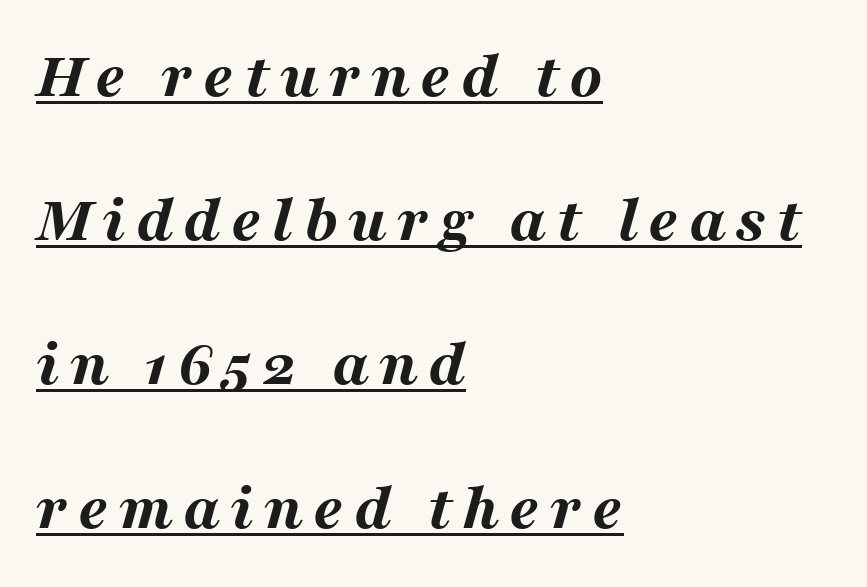
Q: Is the text bold? A: Yes.
Q: Is the text italic (slanted)? A: Yes, it leans right by about 16 degrees.
Q: Is the text underlined? A: Yes.
Q: How is the paragraph aligned? A: Left-aligned.
Q: Is the spacing between lines tight, normal or loose? A: Loose.
Q: Width (condensed, normal, or wide)? A: Wide.
Q: Stroke contrast? A: Medium.
Q: x-height? A: Medium.
Q: Monospaced? A: No.
